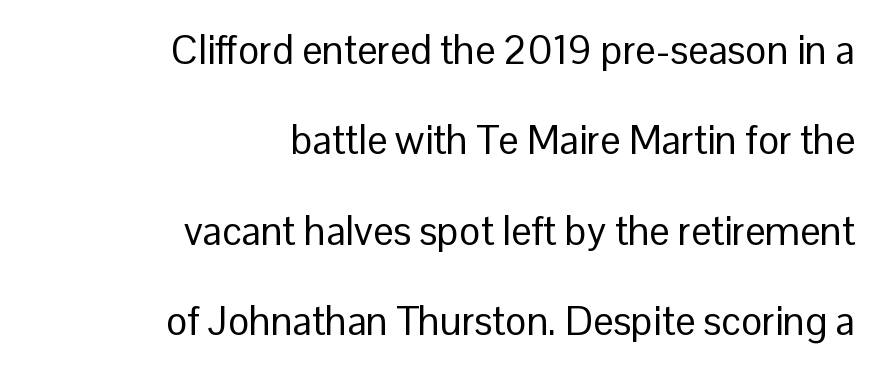
{"serif": "no", "italic": "no", "bold": "no", "weight": "regular", "width": "normal", "stroke_contrast": "low", "x_height": "medium", "monospaced": "no", "underline": "no", "align": "right", "line_spacing": "loose", "line_spacing_ratio": 2.26, "letter_spacing": "normal", "letter_spacing_em": 0.0, "glyph_px": 40}
